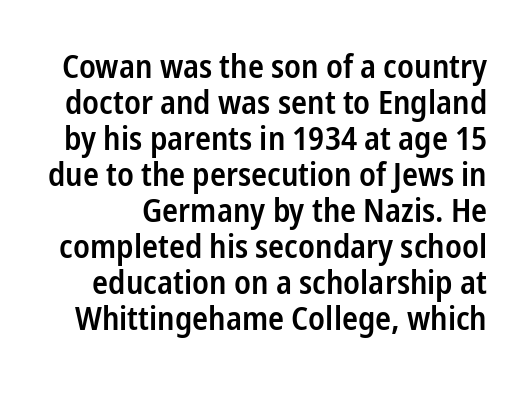
{"serif": "no", "italic": "no", "bold": "semi", "weight": "semibold", "width": "condensed", "stroke_contrast": "low", "x_height": "medium", "monospaced": "no", "underline": "no", "line_spacing": "tight", "line_spacing_ratio": 1.09, "letter_spacing": "normal", "letter_spacing_em": 0.0, "glyph_px": 33}
